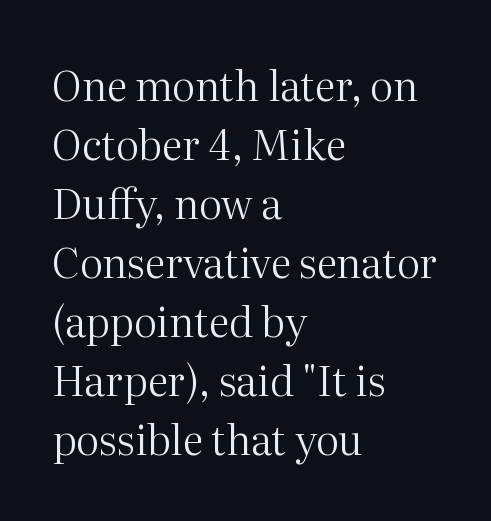
The image shows 41 px regular-weight serif type, upright; set left-aligned, normal line spacing (1.44x), normal letter spacing, not underlined; medium stroke contrast and a medium x-height.
